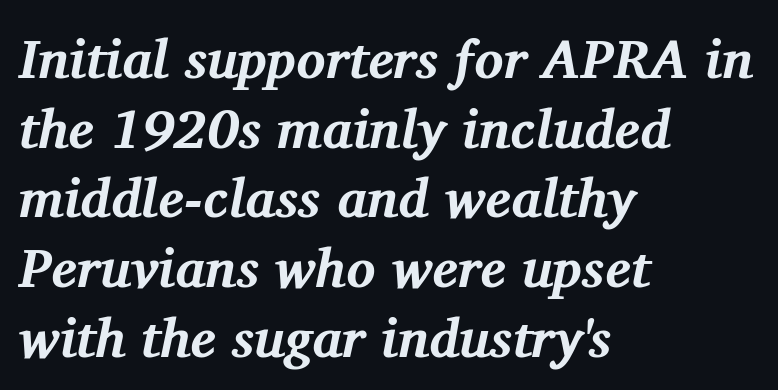
The rendering shows small feet on the letterforms — a serif design. Typesetter's note: full bold, strokes at maximum text heaviness. The compositor pushed each line to the left boundary. Rows of type keep a routine distance in the vertical direction.
